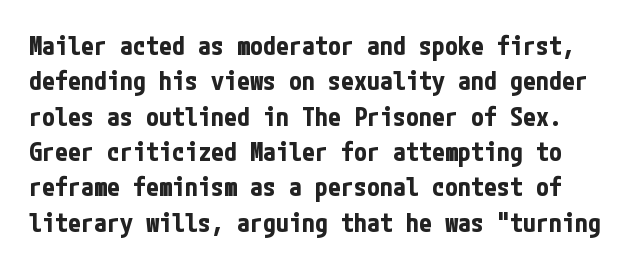
{"italic": "no", "bold": "yes", "underline": "no", "line_spacing": "normal", "line_spacing_ratio": 1.36, "letter_spacing": "normal", "letter_spacing_em": 0.0, "glyph_px": 26}
